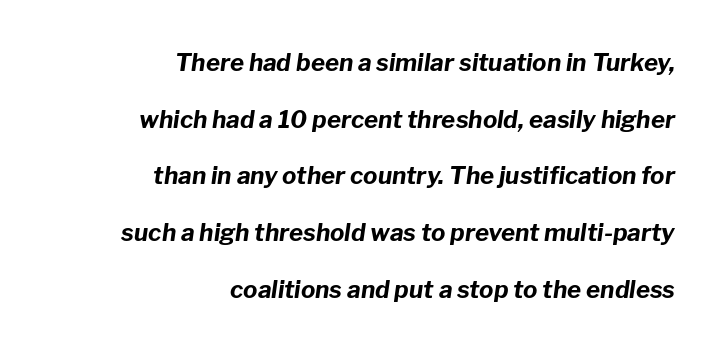
The image shows 24 px bold type, italic (leaning right); set right-aligned, loose line spacing (2.36x), normal letter spacing, not underlined.
